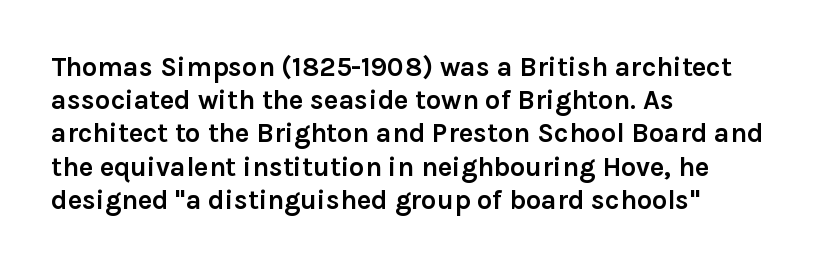
There is no visible air inserted between adjacent glyphs. In terms of weight, the rendering is a true, heavy bold. Visually the block forms a straight wall on the left and a jagged coastline on the right. Lines of text with bare space underneath. If you drew a line through each stem, it would be perfectly vertical.
